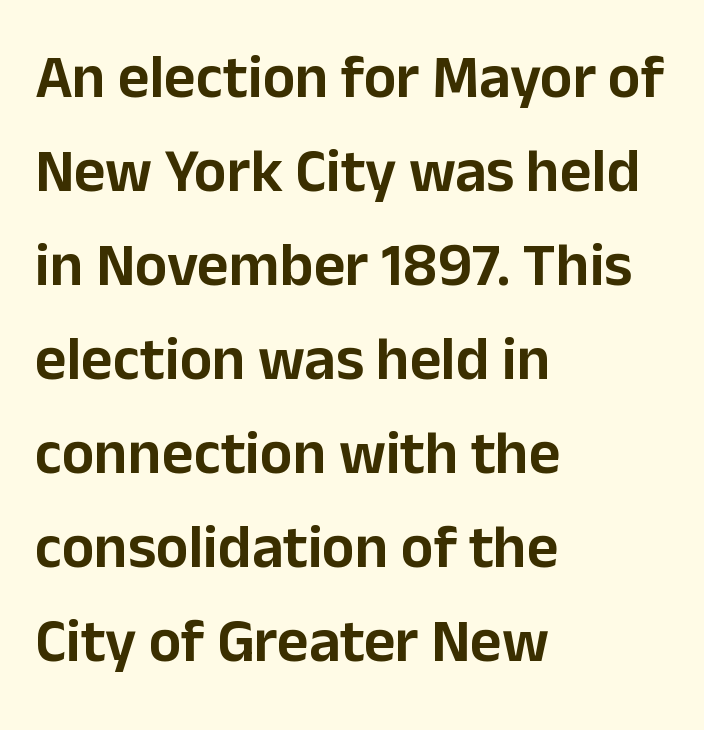
{"serif": "no", "italic": "no", "width": "normal", "stroke_contrast": "low", "x_height": "medium", "monospaced": "no", "underline": "no", "align": "left", "line_spacing": "normal", "line_spacing_ratio": 1.54, "letter_spacing": "normal", "letter_spacing_em": 0.0, "glyph_px": 61}
